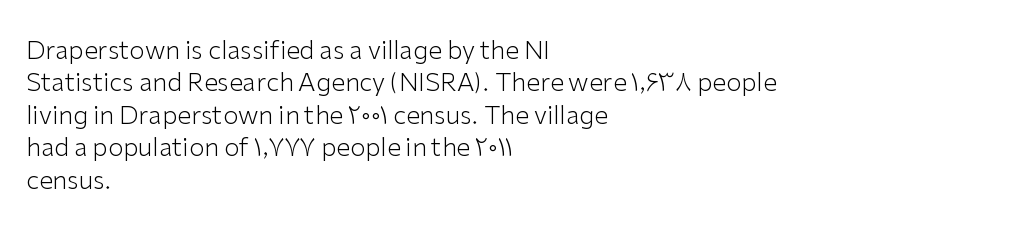
Q: Is the text bold? A: No.
Q: Is the text italic (slanted)? A: No, it is upright.
Q: Is the text underlined? A: No.
Q: How is the paragraph aligned? A: Left-aligned.
Q: Is the spacing between letters normal or unusually wide? A: Normal.
Q: Is the spacing between lines tight, normal or loose? A: Normal.
